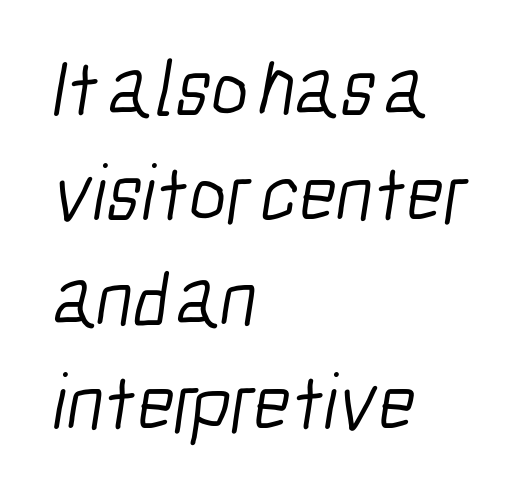
Q: Is the text bold? A: No.
Q: Is the typeface a serif or a sans-serif typeface? A: Sans-serif.
Q: Is the text underlined? A: No.
Q: How is the paragraph aligned? A: Left-aligned.
Q: Is the spacing between letters normal or unusually wide? A: Normal.
Q: Is the spacing between lines tight, normal or loose? A: Normal.
Q: Width (condensed, normal, or wide)? A: Condensed.
Q: Stroke contrast? A: Low.
Q: x-height? A: Medium.
Q: Monospaced? A: No.
